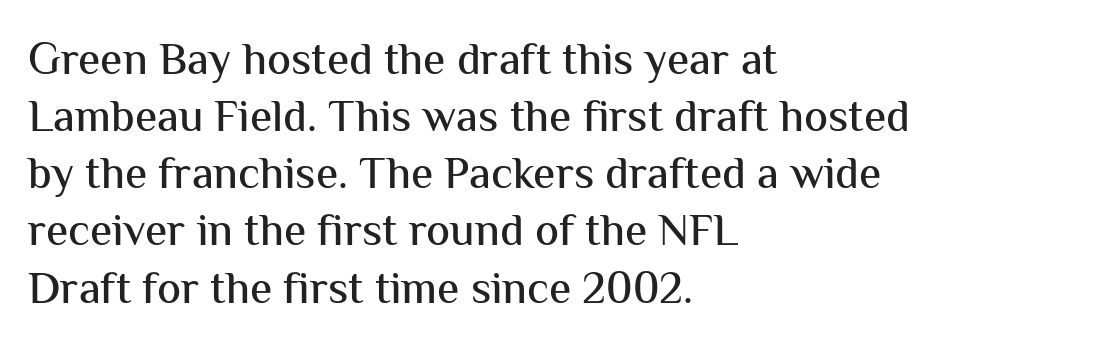
Q: Is the text italic (slanted)? A: No, it is upright.
Q: Is the typeface a serif or a sans-serif typeface? A: Sans-serif.
Q: Is the text underlined? A: No.
Q: How is the paragraph aligned? A: Left-aligned.
Q: Is the spacing between letters normal or unusually wide? A: Normal.
Q: Is the spacing between lines tight, normal or loose? A: Normal.
Q: Width (condensed, normal, or wide)? A: Normal.
Q: Stroke contrast? A: Medium.
Q: x-height? A: Medium.
Q: Monospaced? A: No.
